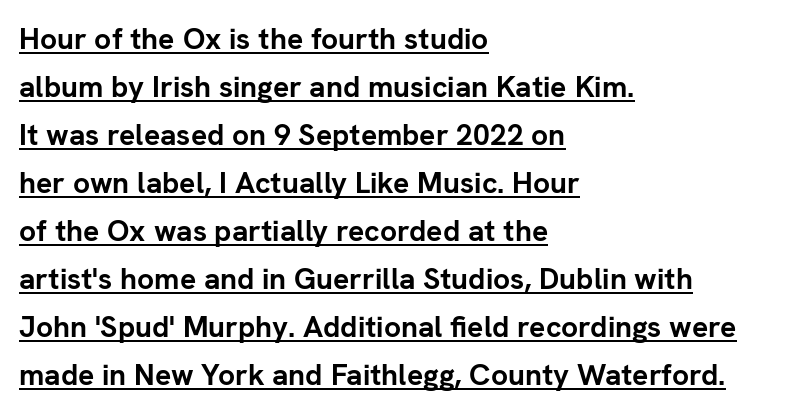
The image shows 30 px semibold sans-serif type, upright; set left-aligned, normal line spacing (1.6x), normal letter spacing, underlined; low stroke contrast and a medium x-height.
